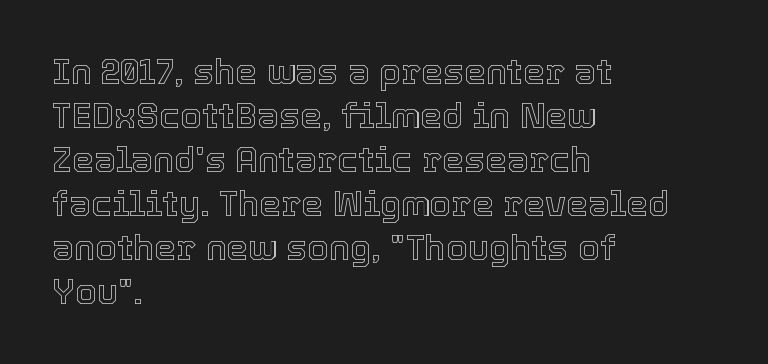
In CSS terms this would be text-align: left. The baseline area is clear. Italic: no, the glyphs are upright roman. Quick note: interline space is typical. No extra tracking has been applied to these lines. Here the designer chose a conventional face with non-uniform glyph widths.
